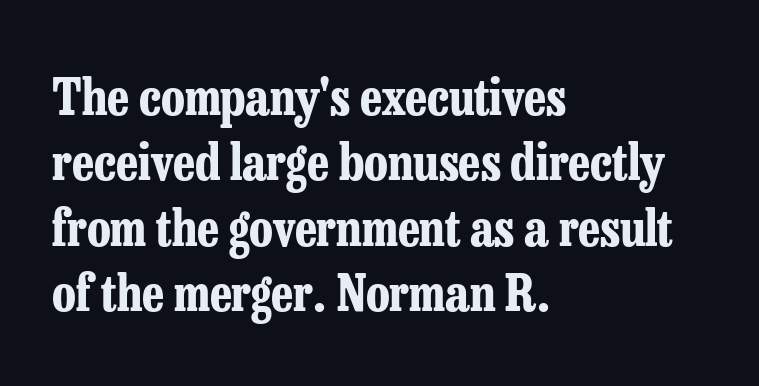
Q: Is the text bold? A: Yes.
Q: Is the text italic (slanted)? A: No, it is upright.
Q: Is the typeface a serif or a sans-serif typeface? A: Serif.
Q: Is the text underlined? A: No.
Q: How is the paragraph aligned? A: Left-aligned.
Q: Is the spacing between letters normal or unusually wide? A: Normal.
Q: Is the spacing between lines tight, normal or loose? A: Normal.
Q: Width (condensed, normal, or wide)? A: Condensed.
Q: Stroke contrast? A: Low.
Q: x-height? A: Medium.
Q: Monospaced? A: No.
